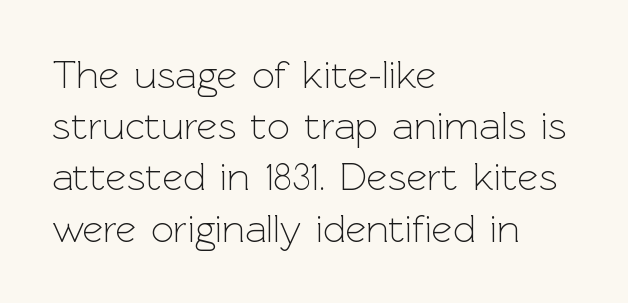
The image shows 40 px light sans-serif type, upright; set left-aligned, normal line spacing (1.28x), normal letter spacing, not underlined; a medium x-height.
